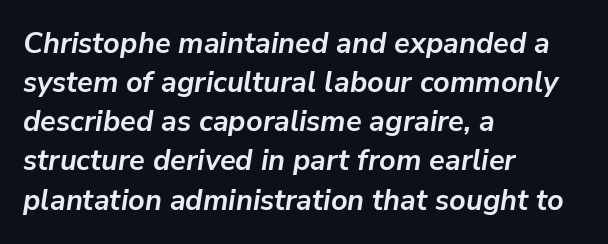
Q: Is the text bold? A: Yes.
Q: Is the text italic (slanted)? A: Yes, it leans right by about 9 degrees.
Q: Is the text underlined? A: No.
Q: How is the paragraph aligned? A: Left-aligned.
Q: Is the spacing between letters normal or unusually wide? A: Normal.
Q: Is the spacing between lines tight, normal or loose? A: Normal.
Q: Width (condensed, normal, or wide)? A: Normal.
Q: Stroke contrast? A: Low.
Q: x-height? A: Medium.
Q: Monospaced? A: No.
